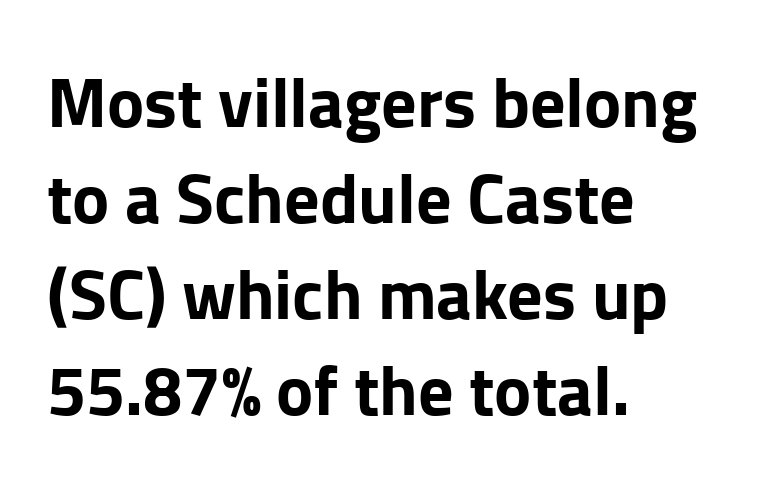
Q: Is the text bold? A: Yes.
Q: Is the text italic (slanted)? A: No, it is upright.
Q: Is the typeface a serif or a sans-serif typeface? A: Sans-serif.
Q: Is the text underlined? A: No.
Q: How is the paragraph aligned? A: Left-aligned.
Q: Is the spacing between letters normal or unusually wide? A: Normal.
Q: Is the spacing between lines tight, normal or loose? A: Normal.
Q: Width (condensed, normal, or wide)? A: Normal.
Q: Stroke contrast? A: Low.
Q: x-height? A: Medium.
Q: Monospaced? A: No.
